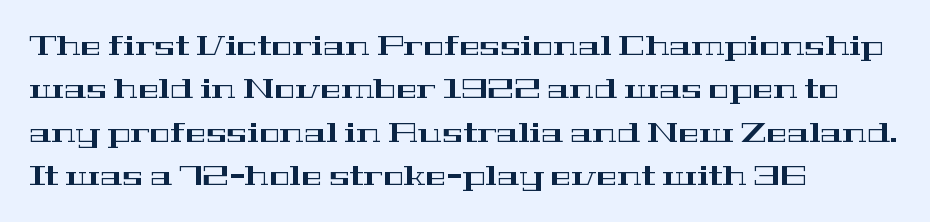
Q: Is the text italic (slanted)? A: No, it is upright.
Q: Is the typeface a serif or a sans-serif typeface? A: Serif.
Q: Is the text underlined? A: No.
Q: How is the paragraph aligned? A: Left-aligned.
Q: Is the spacing between letters normal or unusually wide? A: Normal.
Q: Is the spacing between lines tight, normal or loose? A: Normal.
Q: Width (condensed, normal, or wide)? A: Wide.
Q: Stroke contrast? A: High.
Q: x-height? A: Medium.
Q: Monospaced? A: No.
